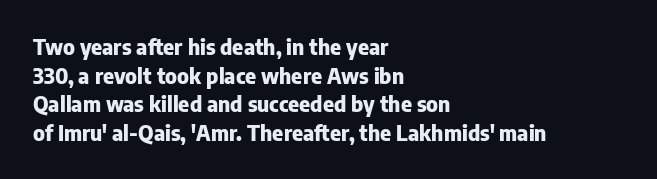
Q: Is the text bold? A: Yes.
Q: Is the text italic (slanted)? A: No, it is upright.
Q: Is the text underlined? A: No.
Q: How is the paragraph aligned? A: Left-aligned.
Q: Is the spacing between letters normal or unusually wide? A: Normal.
Q: Is the spacing between lines tight, normal or loose? A: Normal.
